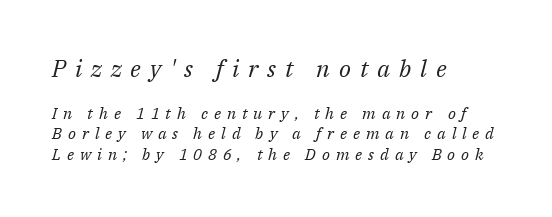
The image shows 24 px text type, italic (leaning right); set left-aligned, normal line spacing (1.28x), unusually wide letter spacing (+0.37 em), not underlined; the first (top) block is 1.5x larger.
